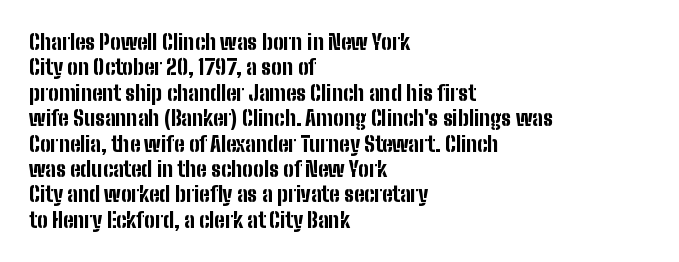
The image shows 21 px bold type, upright; set left-aligned, line spacing 1.21x, normal letter spacing, not underlined.
